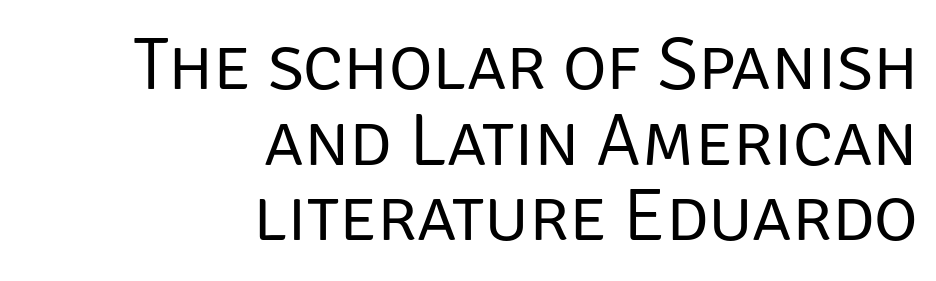
The face used here is rendered with its standard letterfit. This sample uses an upright cut, with every glyph sitting square on the baseline. Descenders are the only things crossing below the line. Reading down the column, the eye jumps only a short way to each next line. The rendering uses natural spacing where letterforms have individual widths. A student would call this right alignment; a typographer would say flush right, rag left.
